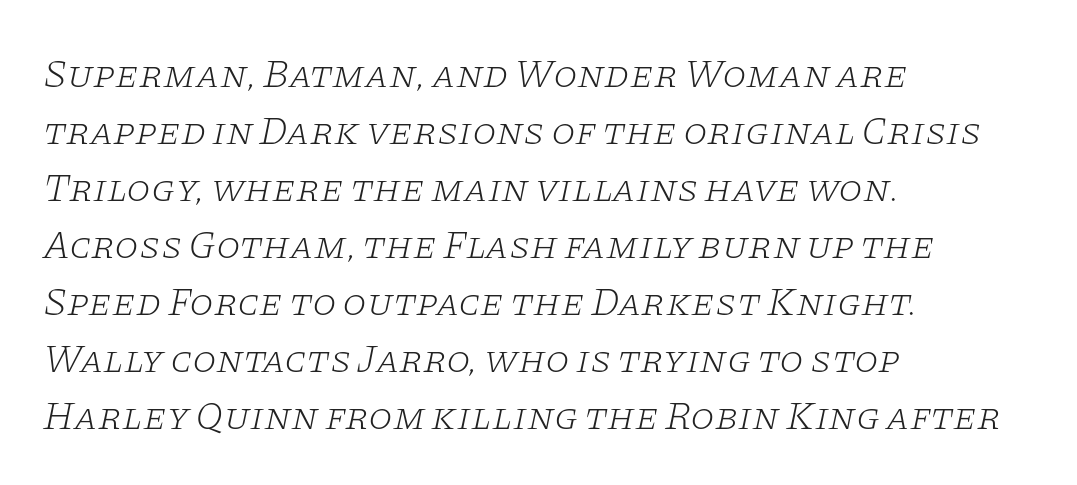
{"serif": "yes", "italic": "yes", "lean": "right", "slant_degrees": 11, "bold": "no", "weight": "light", "width": "wide", "stroke_contrast": "low", "x_height": "large", "monospaced": "no", "underline": "no", "align": "left", "line_spacing": "normal", "line_spacing_ratio": 1.46, "letter_spacing": "normal", "letter_spacing_em": 0.0, "glyph_px": 39}
